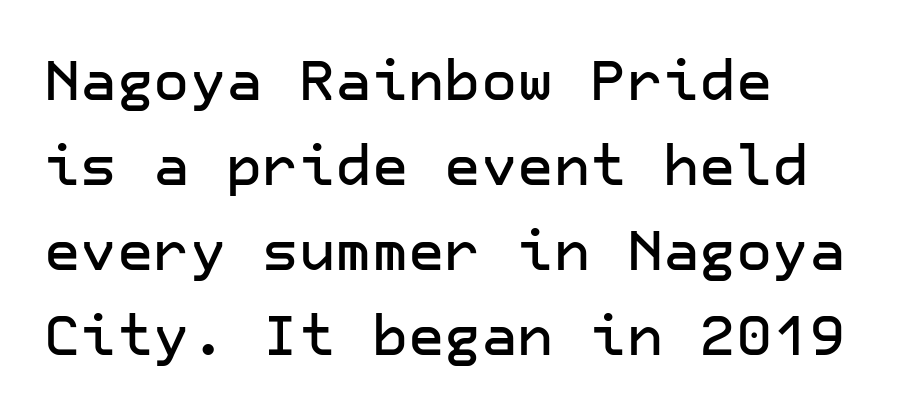
{"serif": "no", "italic": "no", "width": "normal", "stroke_contrast": "low", "x_height": "medium", "underline": "no", "align": "left", "line_spacing": "normal", "line_spacing_ratio": 1.52, "letter_spacing": "normal", "letter_spacing_em": 0.0, "glyph_px": 56}
